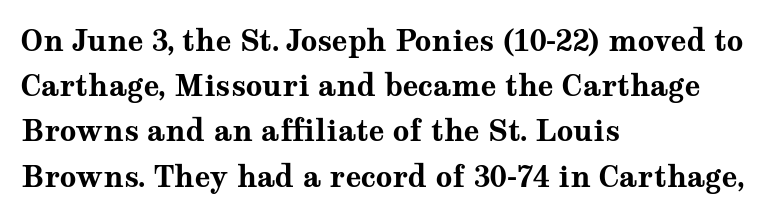
{"serif": "yes", "italic": "no", "bold": "yes", "weight": "bold", "width": "wide", "stroke_contrast": "medium", "x_height": "medium", "monospaced": "no", "underline": "no", "align": "left", "line_spacing": "normal", "line_spacing_ratio": 1.56, "letter_spacing": "normal", "letter_spacing_em": 0.0, "glyph_px": 29}
